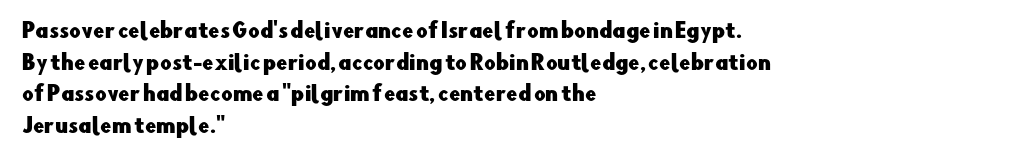
{"italic": "no", "underline": "no", "align": "left", "line_spacing": "normal", "line_spacing_ratio": 1.58, "letter_spacing": "normal", "letter_spacing_em": 0.0, "glyph_px": 20}
